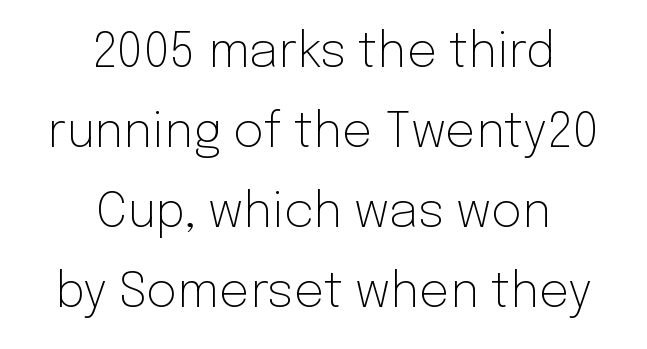
Any mark beneath the type? The region is blank. Leftover space on each line is divided equally before and after the words. A roman cut, with each character standing at attention. Think standard paragraph weight, or any step lighter than that. These lines are rendered in a variable-pitch font.
